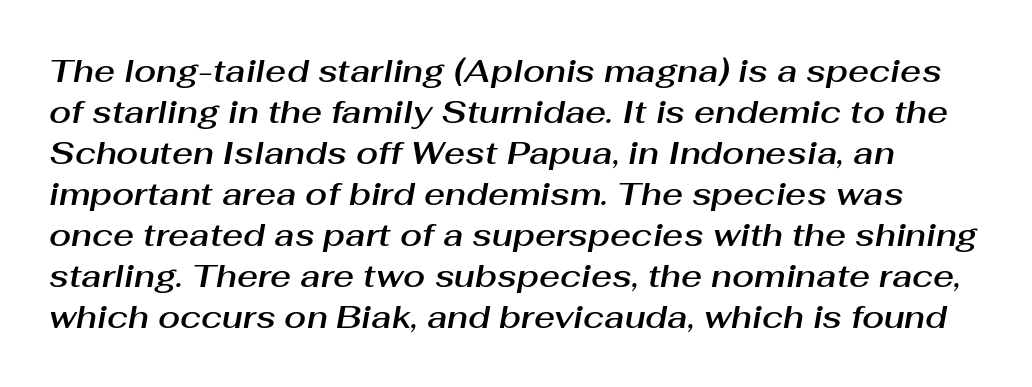
{"italic": "yes", "lean": "right", "slant_degrees": 10, "width": "normal", "stroke_contrast": "medium", "x_height": "medium", "monospaced": "no", "underline": "no", "line_spacing": "normal", "line_spacing_ratio": 1.28, "letter_spacing": "normal", "letter_spacing_em": 0.0, "glyph_px": 32}
